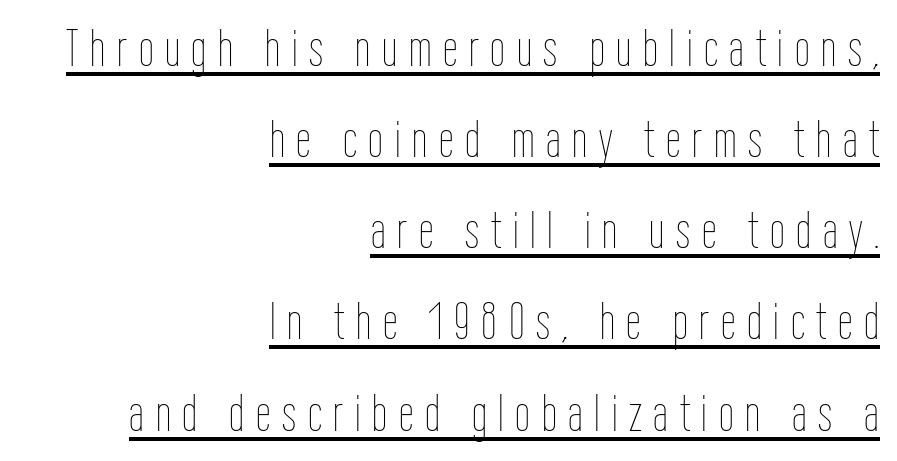
{"italic": "no", "bold": "no", "weight": "thin", "width": "condensed", "stroke_contrast": "low", "x_height": "medium", "monospaced": "no", "underline": "yes", "align": "right", "line_spacing_ratio": 1.72, "letter_spacing": "wide", "letter_spacing_em": 0.22, "glyph_px": 53}
